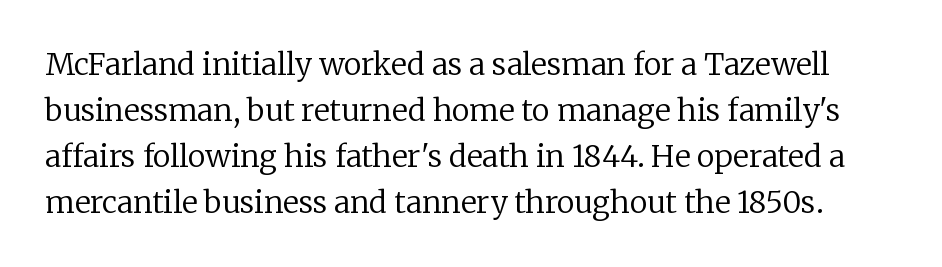
Q: Is the text bold? A: No.
Q: Is the text italic (slanted)? A: No, it is upright.
Q: Is the typeface a serif or a sans-serif typeface? A: Serif.
Q: Is the text underlined? A: No.
Q: Is the spacing between letters normal or unusually wide? A: Normal.
Q: Is the spacing between lines tight, normal or loose? A: Normal.
Q: Width (condensed, normal, or wide)? A: Normal.
Q: Stroke contrast? A: Low.
Q: x-height? A: Medium.
Q: Monospaced? A: No.
